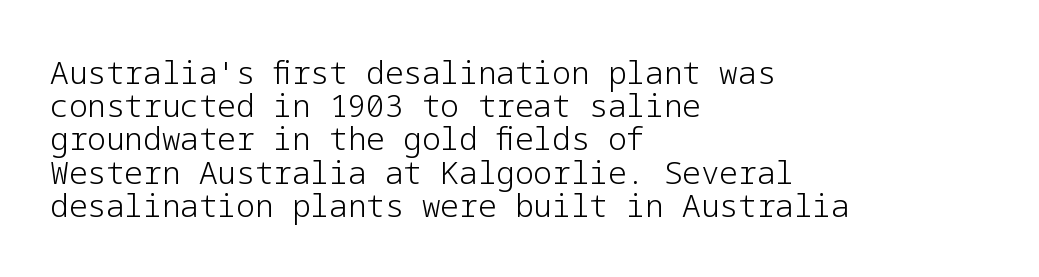
No feet cap the strokes, marking this as sans-serif type. The lines in this sample share a left origin and differ only in where they stop. Students, observe: this is what under-led, compact text looks like. Is there any slant? The stems are plumb. Tracking here is standard; glyphs follow each other at the usual distance.
